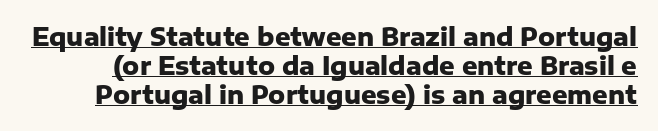
{"italic": "no", "bold": "yes", "underline": "yes", "line_spacing_ratio": 1.2, "letter_spacing": "normal", "letter_spacing_em": 0.0, "glyph_px": 24}
